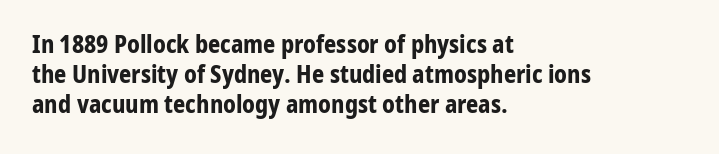
Q: Is the text bold? A: Yes.
Q: Is the text italic (slanted)? A: No, it is upright.
Q: Is the text underlined? A: No.
Q: How is the paragraph aligned? A: Left-aligned.
Q: Is the spacing between letters normal or unusually wide? A: Normal.
Q: Is the spacing between lines tight, normal or loose? A: Normal.
